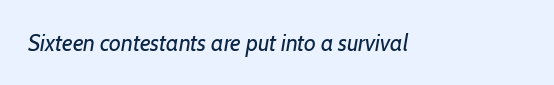
The image shows 23 px text type, italic (leaning right); set normal letter spacing, not underlined.
